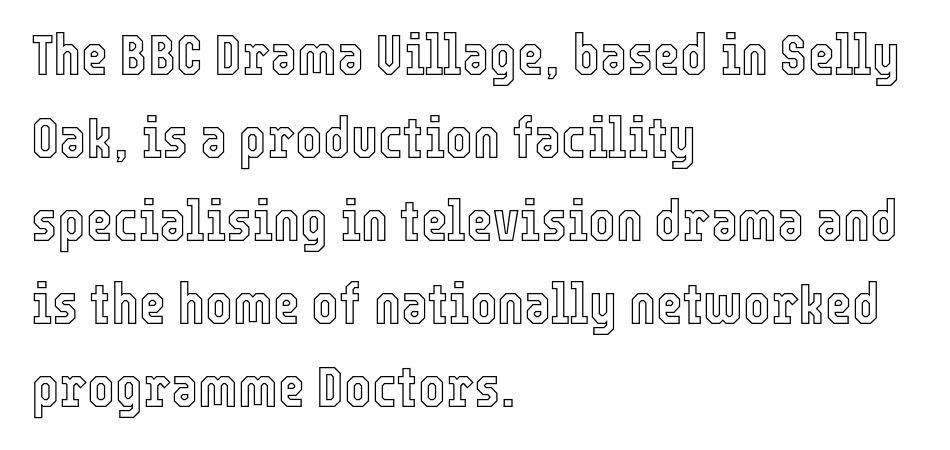
The image shows 58 px condensed type, upright; set left-aligned, normal line spacing (1.43x), normal letter spacing, not underlined; a medium x-height.
